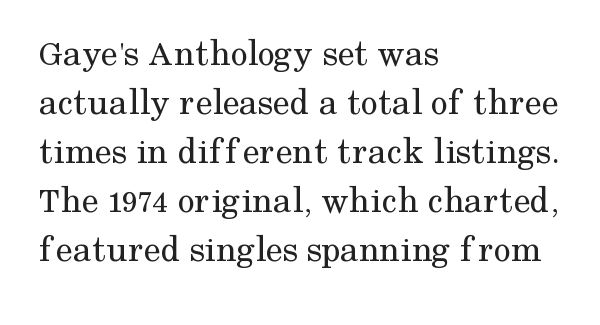
The image shows 38 px regular-weight serif type, upright; set left-aligned, normal line spacing (1.29x), normal letter spacing, not underlined; medium stroke contrast and a medium x-height.
